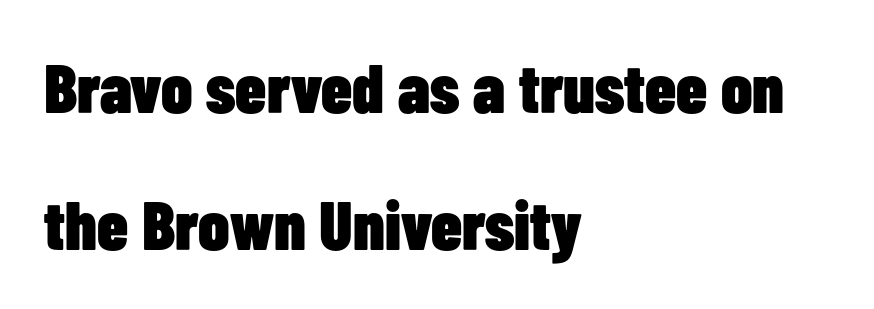
{"serif": "no", "italic": "no", "bold": "yes", "weight": "heavy", "width": "condensed", "stroke_contrast": "low", "x_height": "medium", "monospaced": "no", "underline": "no", "align": "left", "line_spacing": "loose", "line_spacing_ratio": 1.99, "letter_spacing": "normal", "letter_spacing_em": 0.0, "glyph_px": 69}
